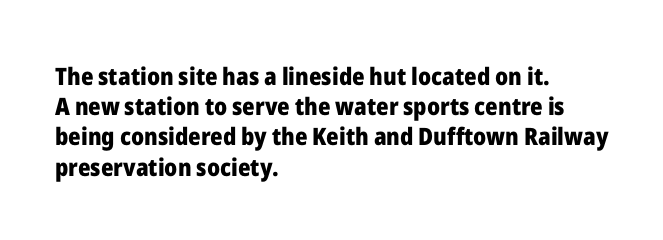
The ragged edge is on the right, which tells us the setting is flush left. The space beneath each line is pristine and unruled. This rendering leaves character spacing at its baseline value. The passage shown stacks its lines at a standard gap. Italic? Not at all — the glyphs are vertical. Emphasis by weight is at full strength: bold.
